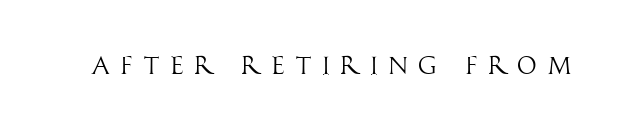
The typeface has the unassuming heft of standard copy or less. Glance below the letters and you will spot only blank space. Look at the tracking — it's clearly loosened, letters drifting apart. Posture: upright roman.
